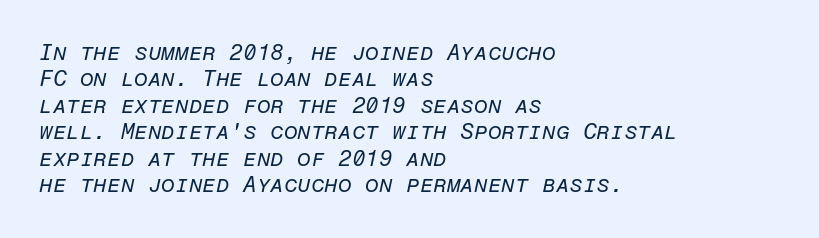
{"italic": "yes", "lean": "right", "slant_degrees": 12, "bold": "no", "underline": "no", "align": "left", "line_spacing_ratio": 1.2, "letter_spacing": "normal", "letter_spacing_em": 0.0, "glyph_px": 22}
